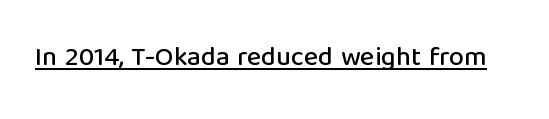
The image shows 27 px text type, upright; set normal letter spacing, underlined.
